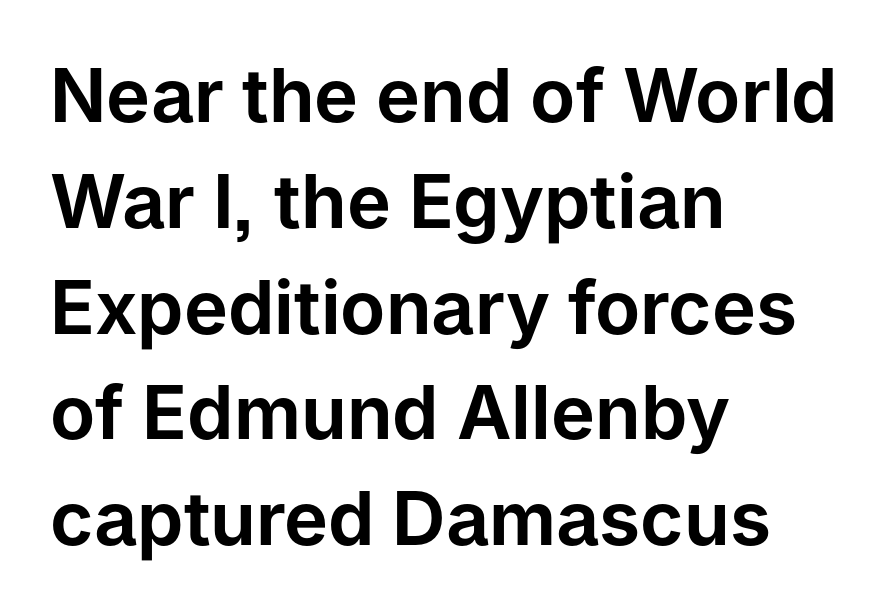
The image shows 74 px sans-serif type, upright; set left-aligned, normal line spacing (1.43x), normal letter spacing, not underlined; low stroke contrast and a medium x-height.
